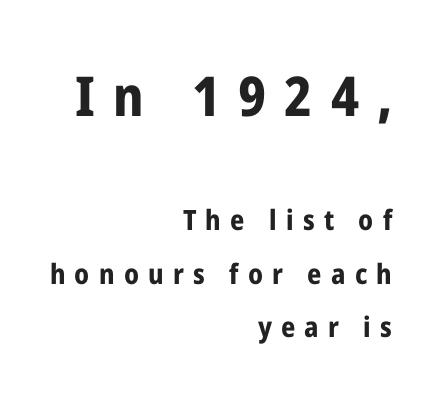
{"serif": "no", "italic": "no", "bold": "yes", "weight": "bold", "width": "condensed", "stroke_contrast": "low", "x_height": "medium", "monospaced": "no", "underline": "no", "align": "right", "line_spacing": "loose", "line_spacing_ratio": 1.9, "letter_spacing": "wide", "letter_spacing_em": 0.33, "larger_block": "first", "size_ratio": 1.96, "glyph_px": 55}
